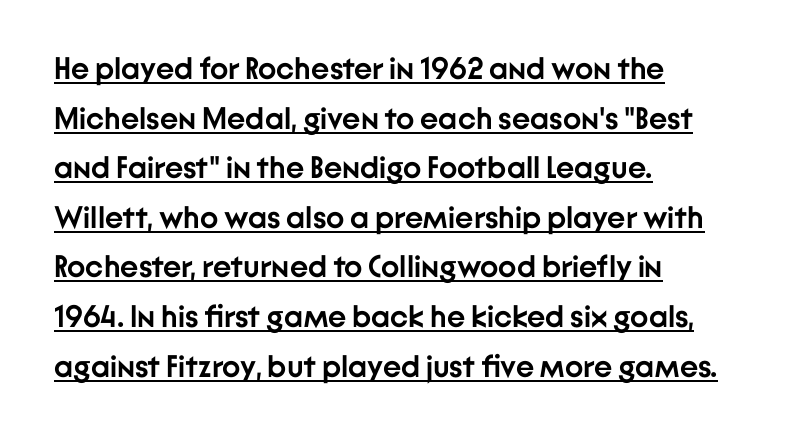
{"serif": "no", "italic": "no", "bold": "yes", "weight": "semibold", "width": "normal", "stroke_contrast": "low", "x_height": "medium", "monospaced": "no", "underline": "yes", "align": "left", "line_spacing": "normal", "line_spacing_ratio": 1.6, "letter_spacing": "normal", "letter_spacing_em": 0.0, "glyph_px": 31}
